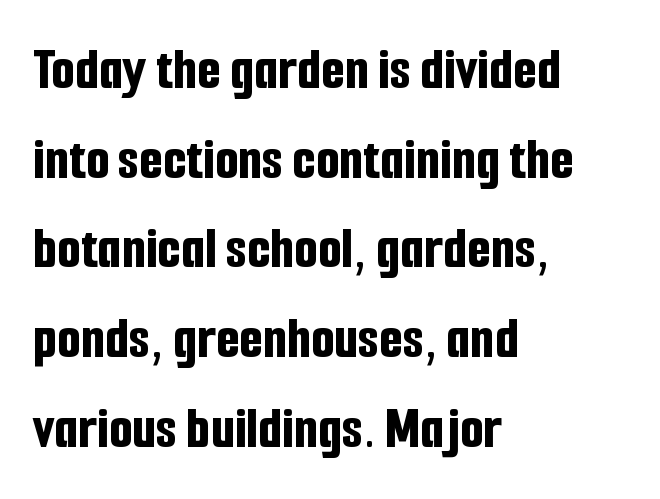
{"serif": "no", "italic": "no", "bold": "yes", "weight": "bold", "width": "condensed", "stroke_contrast": "low", "x_height": "medium", "monospaced": "no", "underline": "no", "align": "left", "line_spacing": "normal", "line_spacing_ratio": 1.47, "letter_spacing": "normal", "letter_spacing_em": 0.0, "glyph_px": 61}
